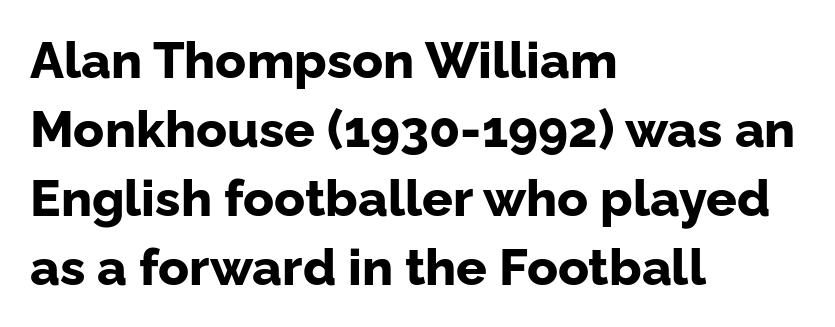
The image shows 51 px bold sans-serif type, upright; set left-aligned, normal line spacing (1.35x), normal letter spacing, not underlined; low stroke contrast and a medium x-height.
